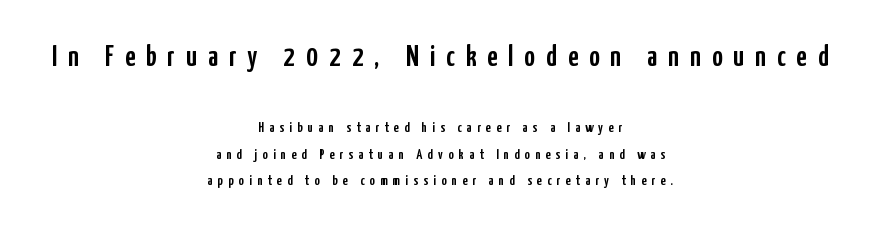
Q: Is the text italic (slanted)? A: No, it is upright.
Q: Is the typeface a serif or a sans-serif typeface? A: Sans-serif.
Q: Is the text underlined? A: No.
Q: How is the paragraph aligned? A: Centered.
Q: Is the spacing between letters normal or unusually wide? A: Unusually wide.
Q: Which block of text is set in a larger size, the first (top) or the second (bottom)? A: The first (top) one.
Q: Width (condensed, normal, or wide)? A: Condensed.
Q: Stroke contrast? A: Low.
Q: x-height? A: Medium.
Q: Monospaced? A: No.
